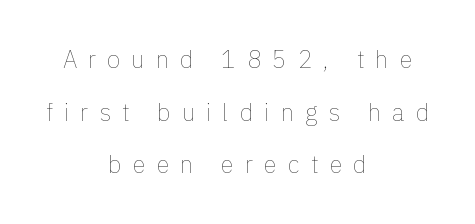
{"italic": "no", "bold": "no", "underline": "no", "align": "center", "line_spacing": "loose", "line_spacing_ratio": 2.19, "letter_spacing": "wide", "letter_spacing_em": 0.46, "glyph_px": 24}
